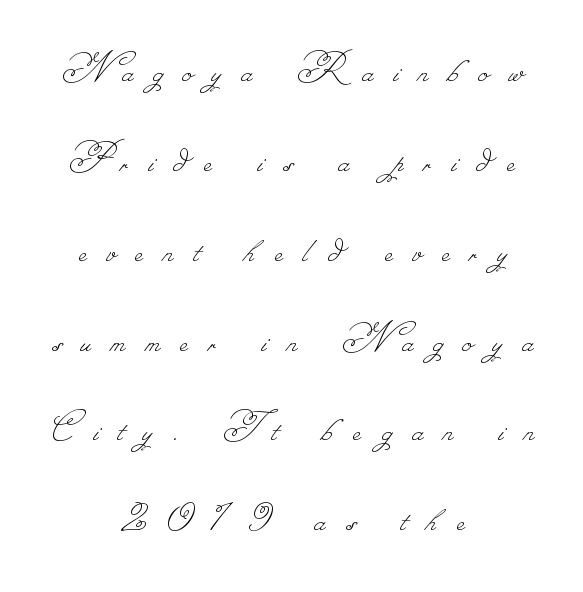
The image shows 43 px thin type; set centered, loose line spacing (2.09x), unusually wide letter spacing (+0.47 em), not underlined; low stroke contrast.
